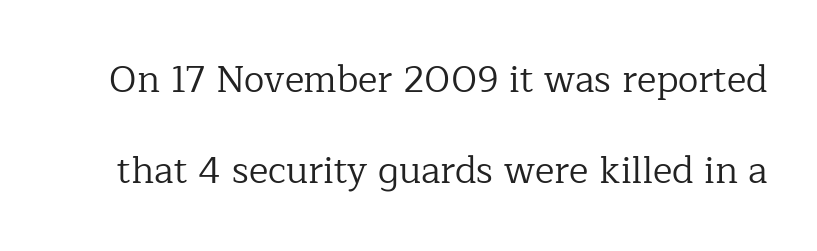
Q: Is the text bold? A: No.
Q: Is the text italic (slanted)? A: No, it is upright.
Q: Is the typeface a serif or a sans-serif typeface? A: Serif.
Q: Is the text underlined? A: No.
Q: Is the spacing between letters normal or unusually wide? A: Normal.
Q: Is the spacing between lines tight, normal or loose? A: Loose.
Q: Width (condensed, normal, or wide)? A: Normal.
Q: Stroke contrast? A: Low.
Q: x-height? A: Medium.
Q: Monospaced? A: No.
